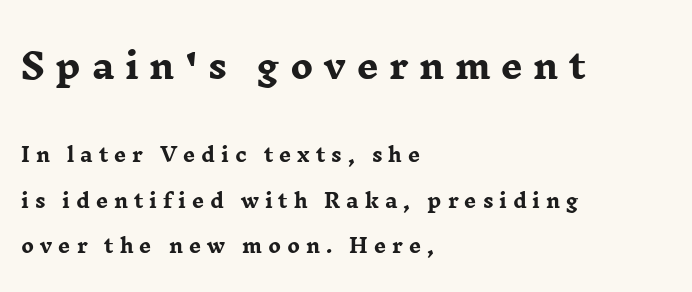
The image shows 34 px heavy, wide serif type, upright; set left-aligned, loose line spacing (2.39x), unusually wide letter spacing (+0.31 em), not underlined; the first (top) block is 1.79x larger; low stroke contrast and a medium x-height.
